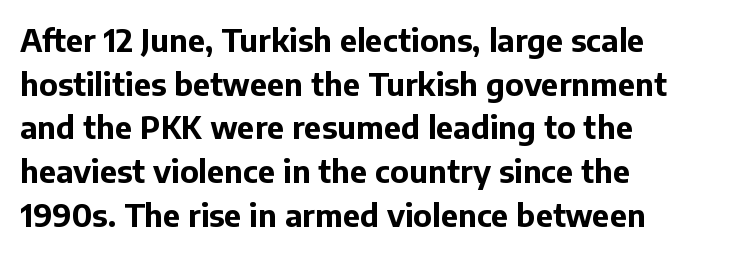
One-word summary of the alignment: left. Bare-footed words on every line. Here the glyphs are tracked normally, forming tight word shapes. A typesetter would call this proportional, since set widths differ per character.
